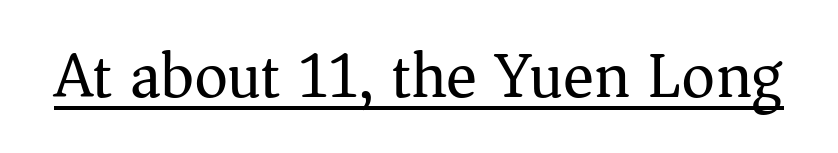
{"serif": "yes", "italic": "no", "bold": "no", "weight": "regular", "width": "normal", "stroke_contrast": "medium", "x_height": "medium", "monospaced": "no", "underline": "yes", "letter_spacing": "normal", "letter_spacing_em": 0.0, "glyph_px": 65}
